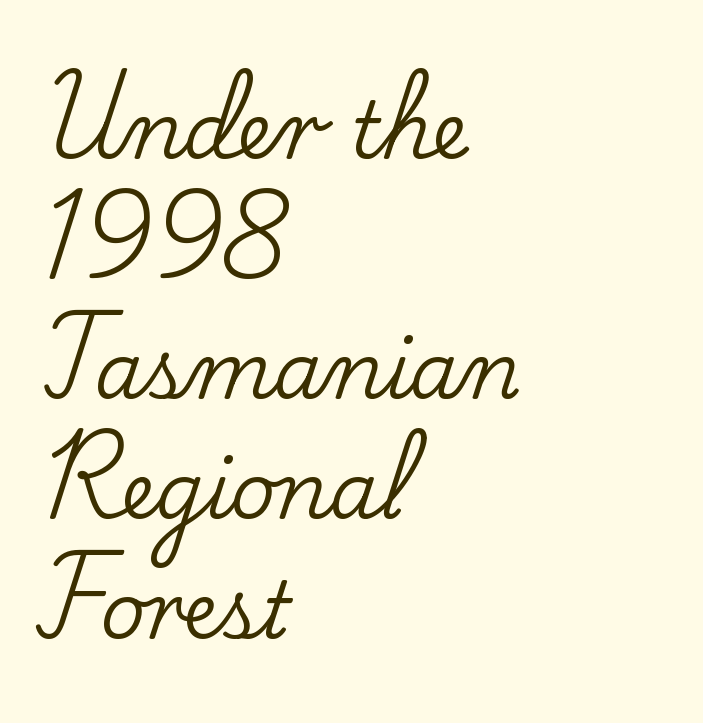
Just letters on the line, the space beneath them empty. Typographically, this falls in the serif category. The passage shown stacks its lines at a standard gap. Is this a fixed-width face? No — the glyphs have proportional, varying widths. This rendering uses left alignment, leaving the right contour irregular.
